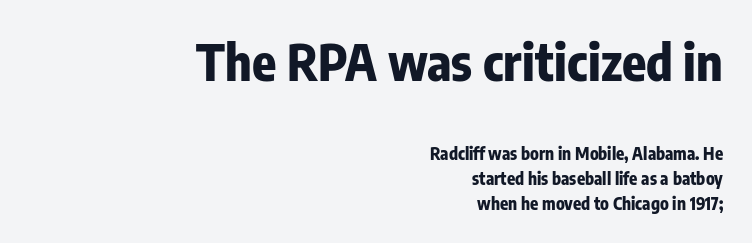
Q: Is the text bold? A: Yes.
Q: Is the text italic (slanted)? A: No, it is upright.
Q: Is the typeface a serif or a sans-serif typeface? A: Sans-serif.
Q: Is the text underlined? A: No.
Q: How is the paragraph aligned? A: Right-aligned.
Q: Is the spacing between letters normal or unusually wide? A: Normal.
Q: Is the spacing between lines tight, normal or loose? A: Normal.
Q: Which block of text is set in a larger size, the first (top) or the second (bottom)? A: The first (top) one.
Q: Width (condensed, normal, or wide)? A: Condensed.
Q: Stroke contrast? A: Low.
Q: x-height? A: Medium.
Q: Monospaced? A: No.
